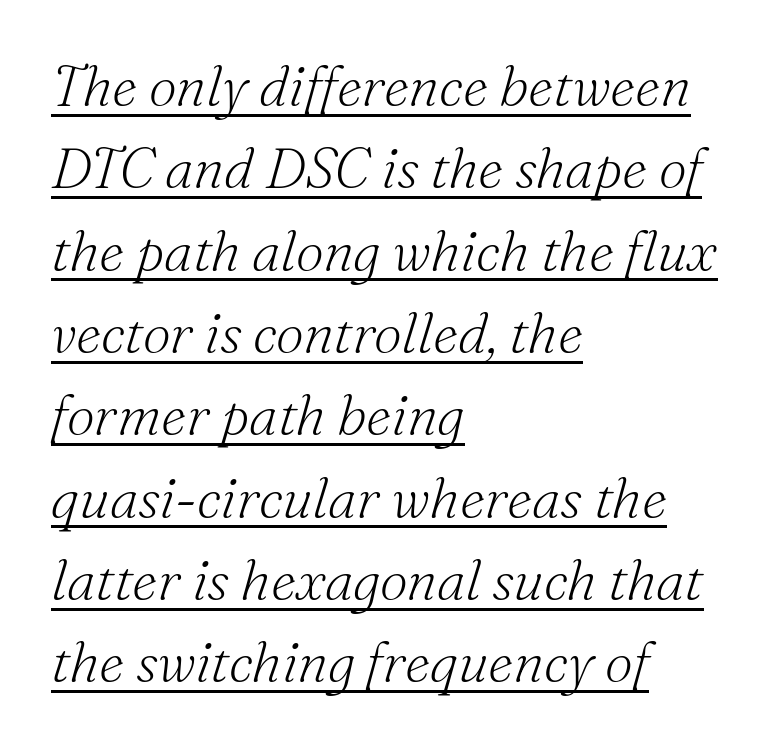
Stems and bowls with no extra thickness — not bold. Style check: oblique. Typeset ragged right — the left edge is the straight one. Evenly set lines give the paragraph a standard silhouette. In designer terms, the underline attribute is active on this setting. Each letter keeps its own natural width here, so spacing adapts to shape.
